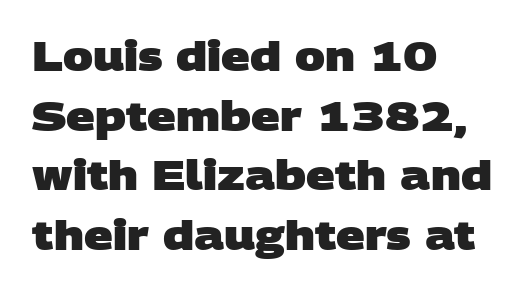
The text block is weighted toward the left margin, trailing off unevenly rightward. Each glyph is drawn with heavy, bold strokes. I'd call this a sans setting — the letters go barefoot. In terms of letterspacing, this is plain default setting.
